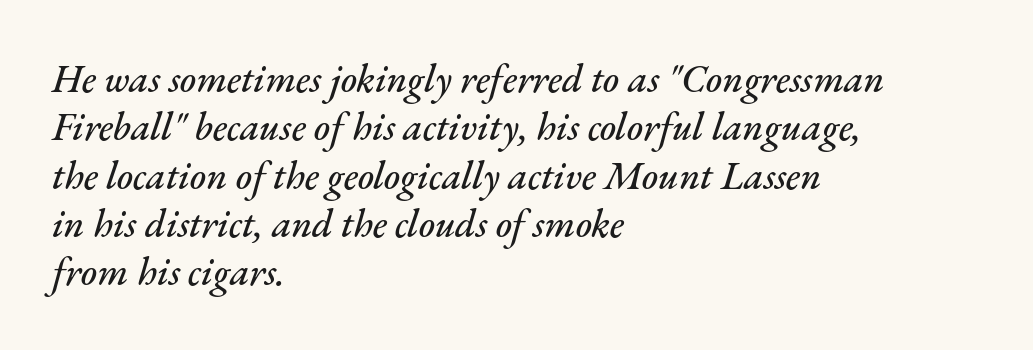
The image shows 39 px text type, italic (leaning right); set left-aligned, line spacing 1.24x, normal letter spacing, not underlined; medium stroke contrast and a small x-height.
